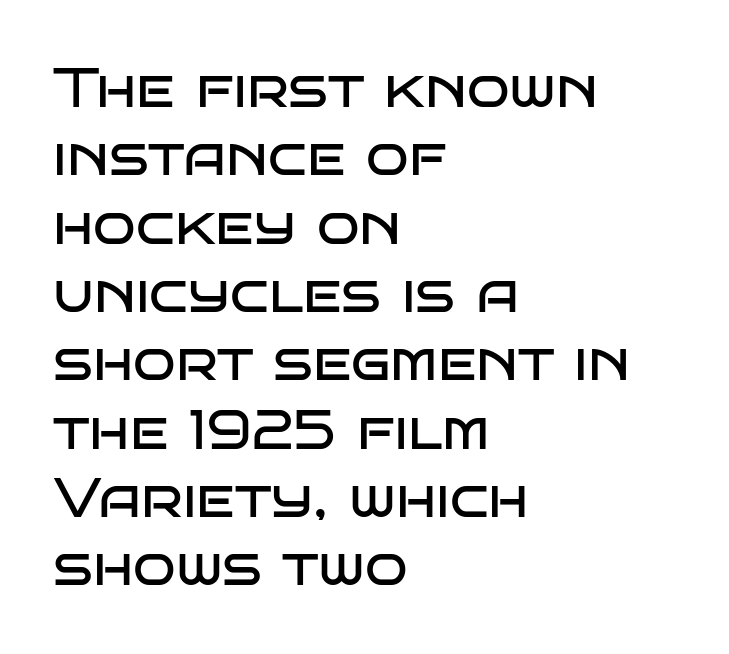
Note the varied advance widths — an 'i' is clearly narrower than an 'm'. Posture: vertical. In terms of letterspacing, this is plain default setting. The strip under each line holds only bare page. If you drew a ruler down the left edge, every line would touch it. Think standard paragraph weight, or any step lighter than that.
